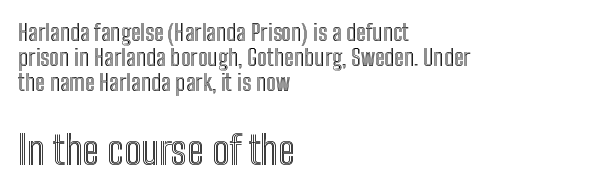
This sample is left-justified, so line endings fall wherever the words run out. The passage shown stacks its lines with hardly any gap. If you squint, the bottom block still reads clearly — it's the larger of the two. Is this a fixed-width face? No — the glyphs have proportional, varying widths.
